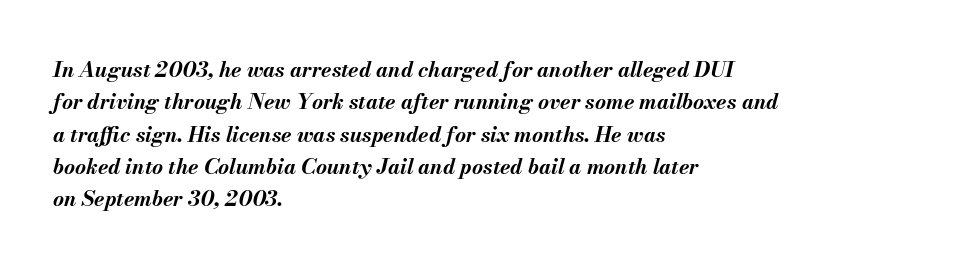
The characters look thick and weighty, a clear bold. Rule under the text: the space is simply empty. Leading matches the norm, producing a regular column. The horizontal fit of the characters is conventional and even.
